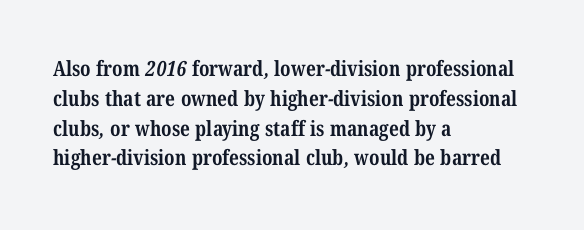
{"bold": "yes", "underline": "no", "align": "left", "line_spacing": "normal", "line_spacing_ratio": 1.42, "letter_spacing": "normal", "letter_spacing_em": 0.0, "glyph_px": 21}
